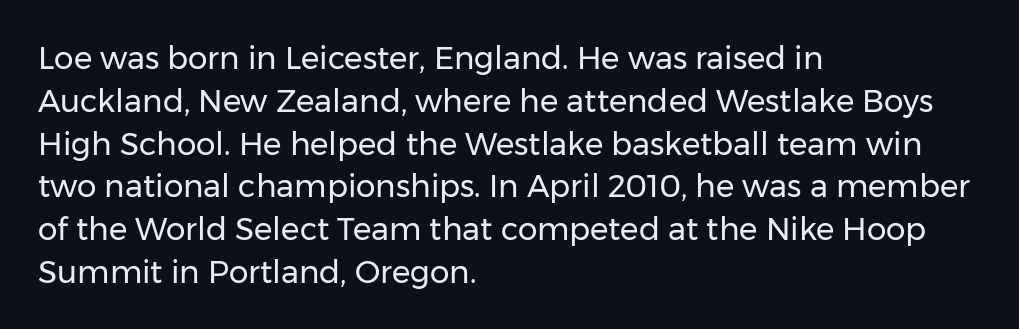
Short note: letters normally spaced. Leftover space on each line is placed entirely after the last word. Font category for this specimen: sans-serif. Think standard paragraph weight, or any step lighter than that.
